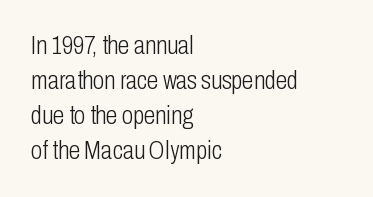
Q: Is the text bold? A: No.
Q: Is the text italic (slanted)? A: No, it is upright.
Q: Is the text underlined? A: No.
Q: How is the paragraph aligned? A: Left-aligned.
Q: Is the spacing between letters normal or unusually wide? A: Normal.
Q: Is the spacing between lines tight, normal or loose? A: Normal.
